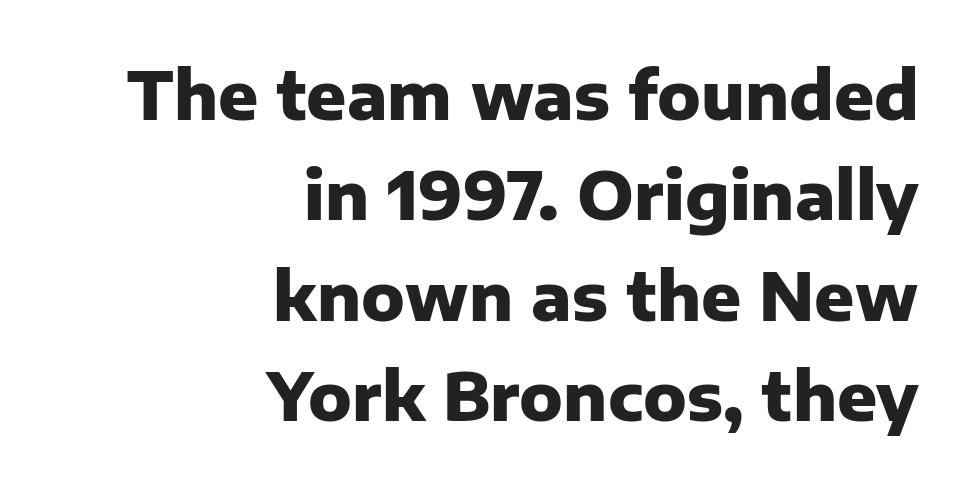
{"serif": "no", "italic": "no", "bold": "yes", "weight": "heavy", "width": "normal", "stroke_contrast": "low", "x_height": "medium", "monospaced": "no", "underline": "no", "align": "right", "line_spacing": "normal", "line_spacing_ratio": 1.52, "letter_spacing": "normal", "letter_spacing_em": 0.0, "glyph_px": 66}
